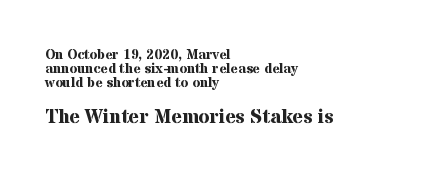
{"italic": "no", "bold": "yes", "underline": "no", "align": "left", "line_spacing": "tight", "line_spacing_ratio": 0.99, "letter_spacing": "normal", "letter_spacing_em": 0.0, "larger_block": "second", "size_ratio": 1.43, "glyph_px": 20}
